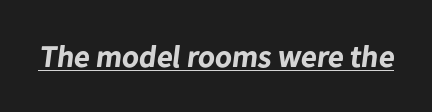
The image shows 31 px bold sans-serif type; set normal letter spacing, underlined; low stroke contrast and a medium x-height.
